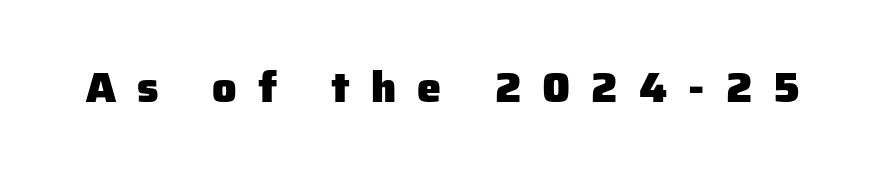
The image shows 43 px heavy sans-serif type, upright; set unusually wide letter spacing (+0.49 em), not underlined; low stroke contrast and a medium x-height.
